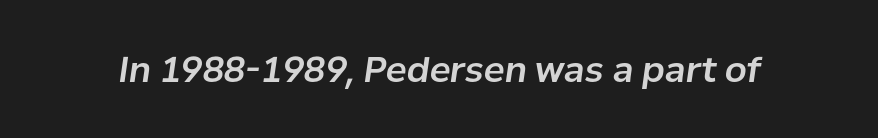
The image shows 35 px text type, italic (leaning right); set normal letter spacing, not underlined; low stroke contrast and a medium x-height.
